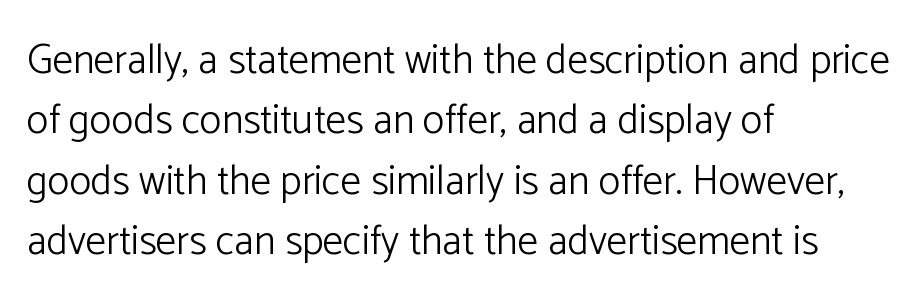
Q: Is the text bold? A: No.
Q: Is the text italic (slanted)? A: No, it is upright.
Q: Is the typeface a serif or a sans-serif typeface? A: Sans-serif.
Q: Is the text underlined? A: No.
Q: How is the paragraph aligned? A: Left-aligned.
Q: Is the spacing between letters normal or unusually wide? A: Normal.
Q: Is the spacing between lines tight, normal or loose? A: Normal.
Q: Width (condensed, normal, or wide)? A: Normal.
Q: Stroke contrast? A: Low.
Q: x-height? A: Medium.
Q: Monospaced? A: No.
